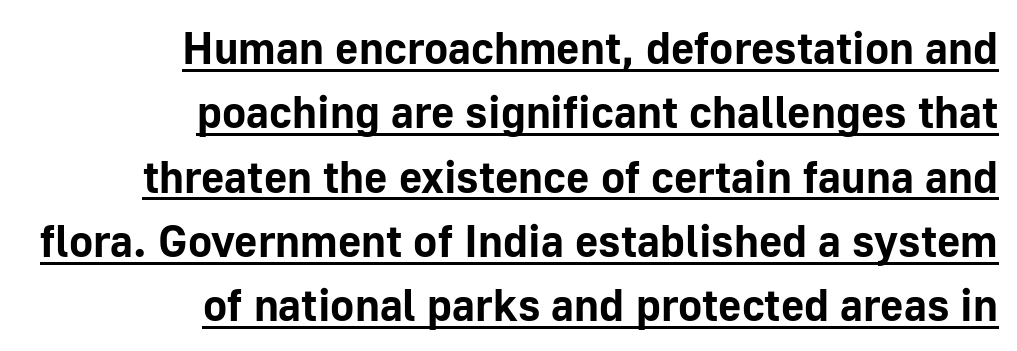
The image shows 45 px bold sans-serif type, upright; set right-aligned, normal line spacing (1.43x), normal letter spacing, underlined; low stroke contrast and a medium x-height.
